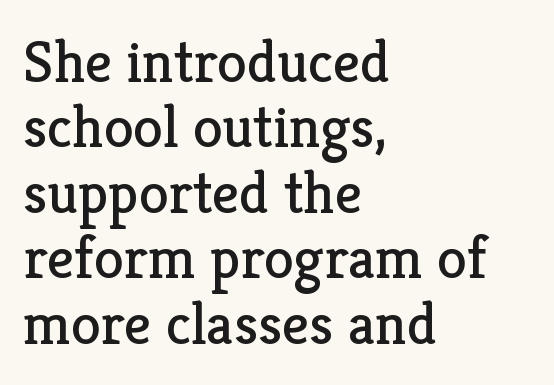
Q: Is the text bold? A: No.
Q: Is the text italic (slanted)? A: No, it is upright.
Q: Is the typeface a serif or a sans-serif typeface? A: Serif.
Q: Is the text underlined? A: No.
Q: How is the paragraph aligned? A: Left-aligned.
Q: Is the spacing between letters normal or unusually wide? A: Normal.
Q: Is the spacing between lines tight, normal or loose? A: Tight.
Q: Width (condensed, normal, or wide)? A: Normal.
Q: Stroke contrast? A: Low.
Q: x-height? A: Medium.
Q: Monospaced? A: No.
